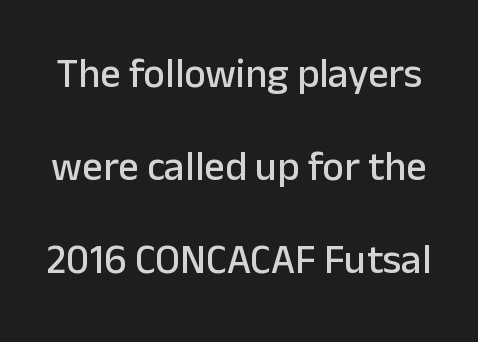
Q: Is the text italic (slanted)? A: No, it is upright.
Q: Is the typeface a serif or a sans-serif typeface? A: Sans-serif.
Q: Is the text underlined? A: No.
Q: Is the spacing between letters normal or unusually wide? A: Normal.
Q: Is the spacing between lines tight, normal or loose? A: Loose.
Q: Width (condensed, normal, or wide)? A: Normal.
Q: Stroke contrast? A: Low.
Q: x-height? A: Medium.
Q: Monospaced? A: No.
